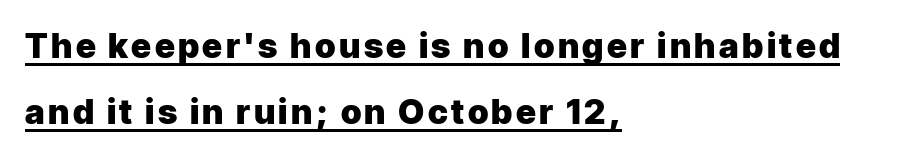
The image shows 34 px heavy sans-serif type, upright; set left-aligned, loose line spacing (1.93x), underlined; low stroke contrast and a medium x-height.
